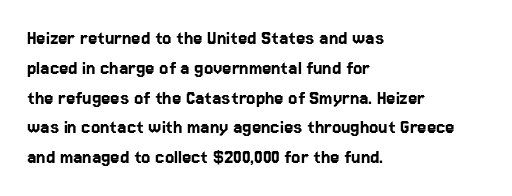
Q: Is the text italic (slanted)? A: No, it is upright.
Q: Is the text underlined? A: No.
Q: How is the paragraph aligned? A: Left-aligned.
Q: Is the spacing between letters normal or unusually wide? A: Normal.
Q: Is the spacing between lines tight, normal or loose? A: Normal.
